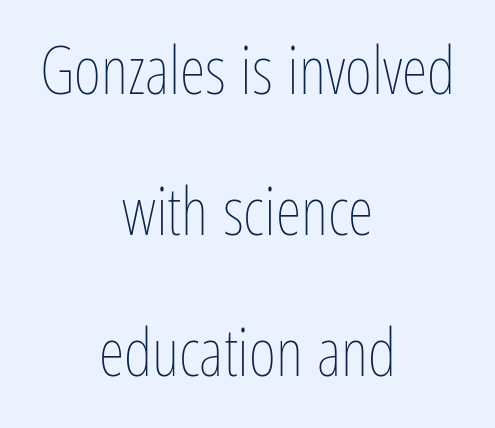
Baseline-to-baseline distance is far greater than the letter height. The passage shown is typed in a proportional face where columns would drift. The strokes carry an ordinary text weight at most. Only glyphs here, with clear space below each row. A centered setting, common on invitations and titles, is used for this passage. A typesetter would mark this as roman, not italic.
